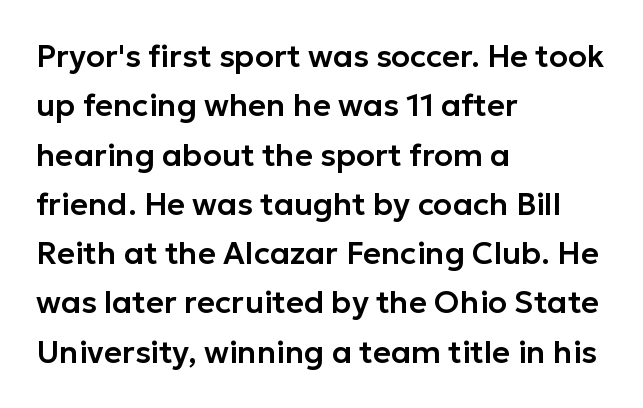
The specimen omits any rule beneath the text block's lines. Letterform terminals end flat and unadorned throughout the passage. Looks like regular typesetting: each glyph gets only the width it needs. How are the letters spaced? Ordinarily, with no added tracking. Line beginnings align vertically; line endings do not.
